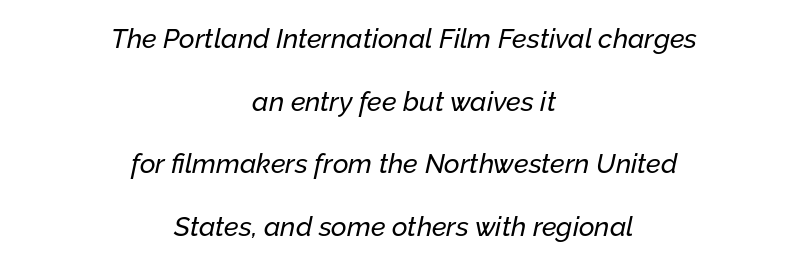
The image shows 27 px text type, italic (leaning right); set centered, loose line spacing (2.32x), normal letter spacing, not underlined.
